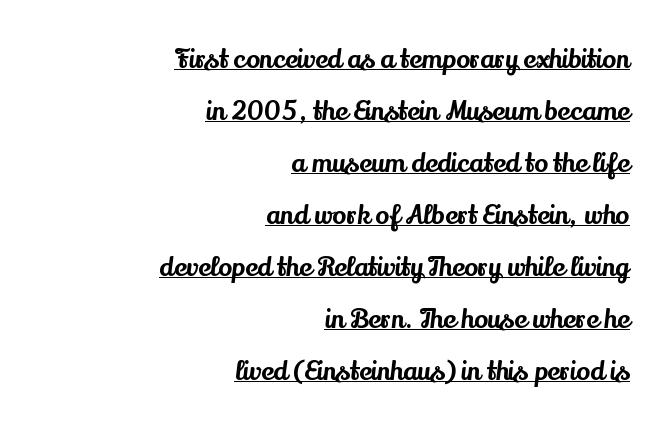
The leading is generous, giving the passage an open texture. Honestly, the underline is the first thing you notice here. Look at the tracking — it's just the regular setting, nothing added. Line ends are locked; line starts wander.
